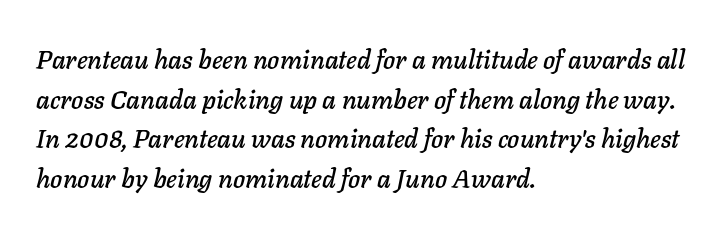
Q: Is the text italic (slanted)? A: Yes, it leans right by about 11 degrees.
Q: Is the text underlined? A: No.
Q: How is the paragraph aligned? A: Left-aligned.
Q: Is the spacing between letters normal or unusually wide? A: Normal.
Q: Is the spacing between lines tight, normal or loose? A: Normal.
